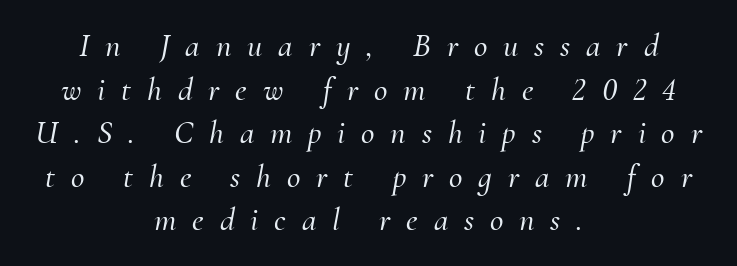
{"serif": "yes", "italic": "yes", "lean": "right", "slant_degrees": 10, "width": "normal", "stroke_contrast": "medium", "x_height": "small", "monospaced": "no", "underline": "no", "align": "center", "line_spacing": "normal", "line_spacing_ratio": 1.32, "letter_spacing": "wide", "letter_spacing_em": 0.48, "glyph_px": 33}
